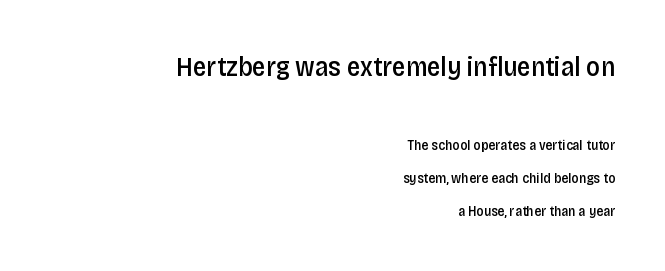
Q: Is the text bold? A: Semi-bold.
Q: Is the text italic (slanted)? A: No, it is upright.
Q: Is the text underlined? A: No.
Q: How is the paragraph aligned? A: Right-aligned.
Q: Is the spacing between letters normal or unusually wide? A: Normal.
Q: Is the spacing between lines tight, normal or loose? A: Loose.
Q: Which block of text is set in a larger size, the first (top) or the second (bottom)? A: The first (top) one.
